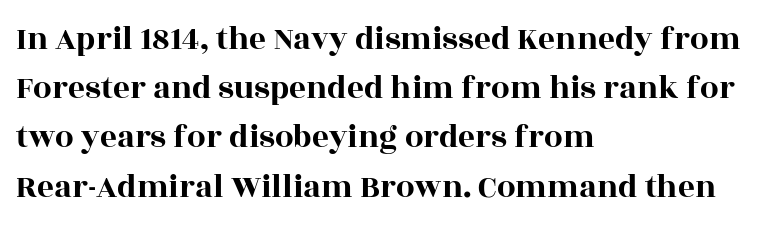
{"serif": "yes", "italic": "no", "width": "wide", "x_height": "large", "monospaced": "no", "underline": "no", "align": "left", "line_spacing": "normal", "line_spacing_ratio": 1.49, "letter_spacing": "normal", "letter_spacing_em": 0.0, "glyph_px": 33}
